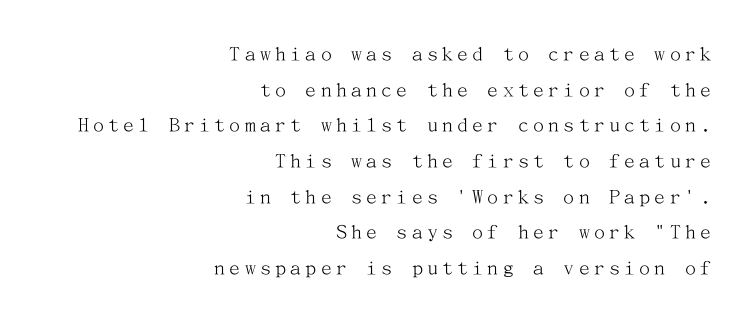
Regarding leading, the lines here are spaced in the standard way. Honestly, there is no underline to notice here at all. These lines stack with their right ends in a neat column. On a weight scale, this lands at 450 or below.
